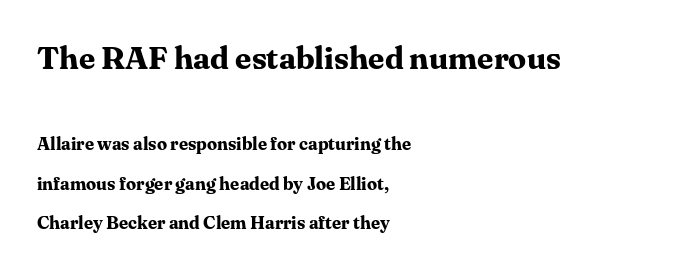
Q: Is the text bold? A: Yes.
Q: Is the text italic (slanted)? A: No, it is upright.
Q: Is the typeface a serif or a sans-serif typeface? A: Serif.
Q: Is the text underlined? A: No.
Q: How is the paragraph aligned? A: Left-aligned.
Q: Is the spacing between letters normal or unusually wide? A: Normal.
Q: Is the spacing between lines tight, normal or loose? A: Loose.
Q: Which block of text is set in a larger size, the first (top) or the second (bottom)? A: The first (top) one.
Q: Width (condensed, normal, or wide)? A: Normal.
Q: Stroke contrast? A: Medium.
Q: x-height? A: Medium.
Q: Monospaced? A: No.
